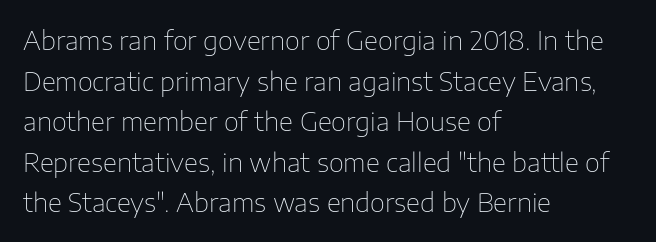
{"italic": "no", "bold": "no", "underline": "no", "align": "left", "line_spacing": "normal", "line_spacing_ratio": 1.56, "letter_spacing": "normal", "letter_spacing_em": 0.0, "glyph_px": 26}
